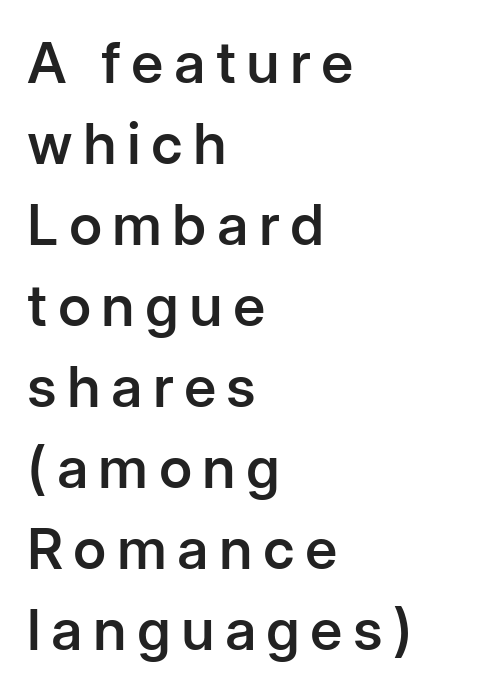
Q: Is the text bold? A: Semi-bold.
Q: Is the text italic (slanted)? A: No, it is upright.
Q: Is the typeface a serif or a sans-serif typeface? A: Sans-serif.
Q: Is the text underlined? A: No.
Q: How is the paragraph aligned? A: Left-aligned.
Q: Is the spacing between lines tight, normal or loose? A: Normal.
Q: Width (condensed, normal, or wide)? A: Normal.
Q: Stroke contrast? A: Low.
Q: x-height? A: Medium.
Q: Monospaced? A: No.
